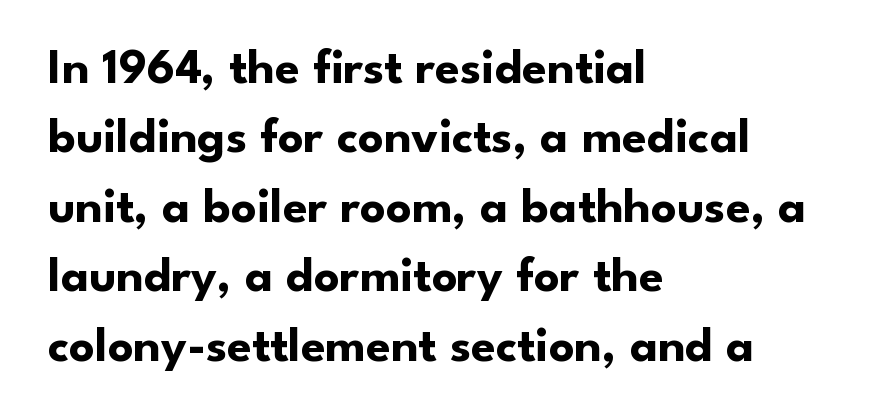
{"serif": "no", "italic": "no", "bold": "yes", "weight": "bold", "width": "normal", "stroke_contrast": "low", "x_height": "small", "monospaced": "no", "underline": "no", "align": "left", "line_spacing": "normal", "line_spacing_ratio": 1.39, "letter_spacing": "normal", "letter_spacing_em": 0.0, "glyph_px": 50}
